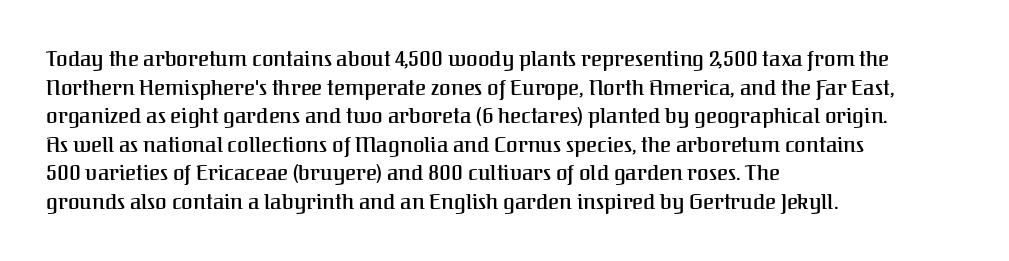
Q: Is the text italic (slanted)? A: No, it is upright.
Q: Is the text underlined? A: No.
Q: How is the paragraph aligned? A: Left-aligned.
Q: Is the spacing between letters normal or unusually wide? A: Normal.
Q: Is the spacing between lines tight, normal or loose? A: Normal.
